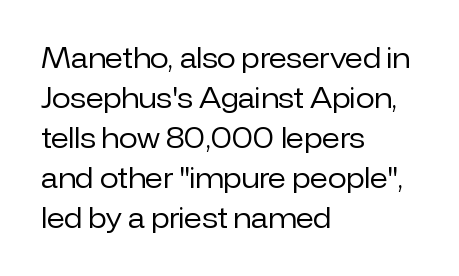
{"italic": "no", "bold": "no", "underline": "no", "align": "left", "line_spacing": "normal", "line_spacing_ratio": 1.48, "letter_spacing": "normal", "letter_spacing_em": 0.0, "glyph_px": 27}
